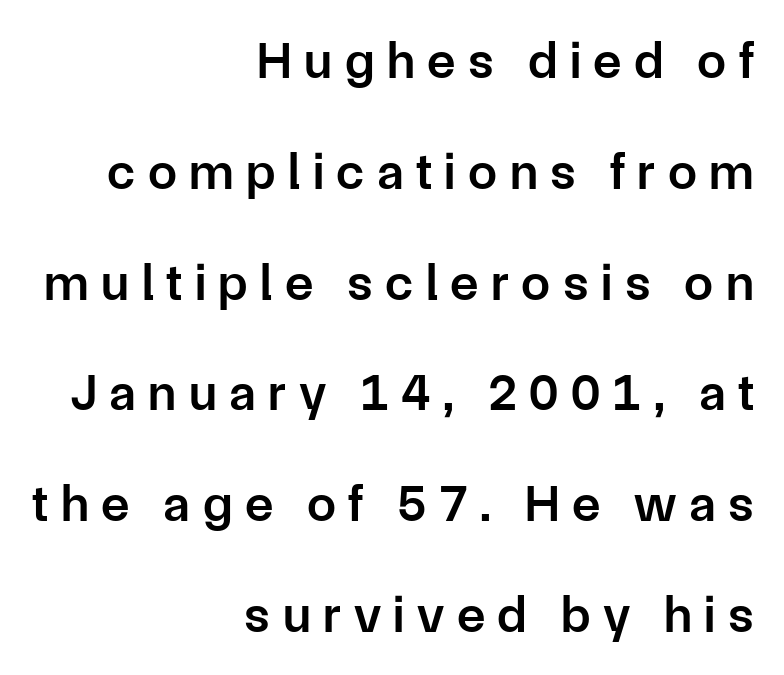
{"serif": "no", "italic": "no", "bold": "semi", "weight": "semibold", "width": "normal", "stroke_contrast": "low", "x_height": "medium", "monospaced": "no", "underline": "no", "align": "right", "line_spacing": "loose", "line_spacing_ratio": 2.13, "letter_spacing": "wide", "letter_spacing_em": 0.24, "glyph_px": 52}
